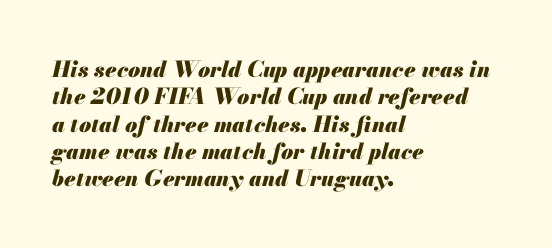
The image shows 22 px bold type, italic (leaning right); set left-aligned, line spacing 1.24x, normal letter spacing, not underlined.
